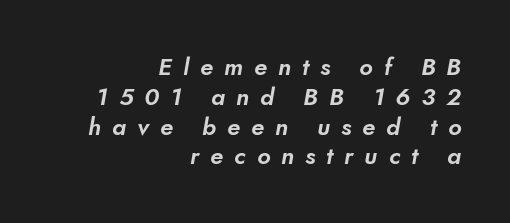
Q: Is the text underlined? A: No.
Q: How is the paragraph aligned? A: Right-aligned.
Q: Is the spacing between letters normal or unusually wide? A: Unusually wide.
